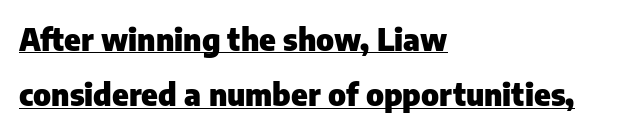
{"serif": "no", "italic": "no", "bold": "yes", "weight": "heavy", "width": "normal", "stroke_contrast": "low", "x_height": "medium", "monospaced": "no", "underline": "yes", "align": "left", "line_spacing_ratio": 1.78, "letter_spacing": "normal", "letter_spacing_em": 0.0, "glyph_px": 31}
